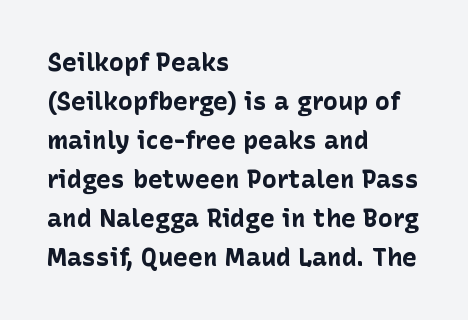
Q: Is the text bold? A: Yes.
Q: Is the text italic (slanted)? A: No, it is upright.
Q: Is the text underlined? A: No.
Q: How is the paragraph aligned? A: Left-aligned.
Q: Is the spacing between letters normal or unusually wide? A: Normal.
Q: Is the spacing between lines tight, normal or loose? A: Normal.
